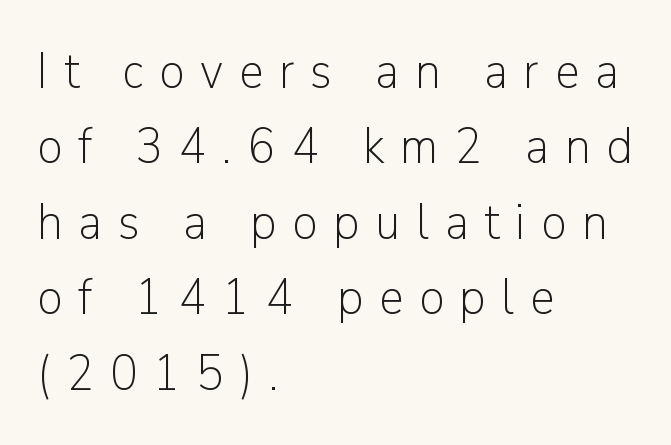
Each row of text sits above clean, open space. Compared with a centered layout, this one pins lines to the left instead. You can tell it's not italic because the verticals are truly vertical. Compared with typical paragraphs, the rows here are spaced about the same. Is the type heavy? It reads as light-to-regular instead.
